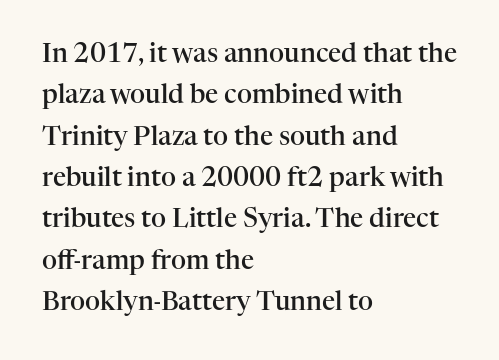
The image shows 26 px text type, upright; set left-aligned, normal line spacing (1.59x), normal letter spacing, not underlined.
